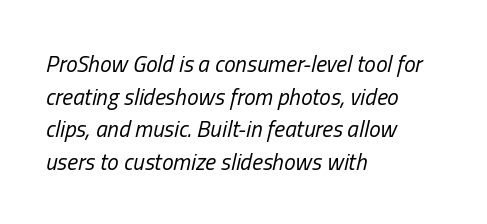
The space between consecutive lines is moderate. Visually the block forms a straight wall on the left and a jagged coastline on the right. The text carries the slant typical of an italic or oblique font. Standard letterfit; no display-style spreading of the glyphs. Unbolded letterforms with no extra heft.
